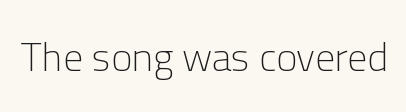
{"serif": "no", "italic": "no", "bold": "no", "weight": "light", "width": "normal", "stroke_contrast": "low", "x_height": "medium", "monospaced": "no", "underline": "no", "letter_spacing": "normal", "letter_spacing_em": 0.0, "glyph_px": 40}
